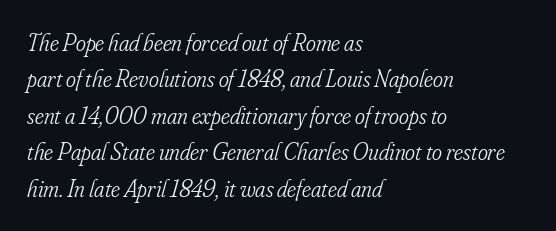
{"italic": "yes", "lean": "right", "slant_degrees": 16, "bold": "no", "underline": "no", "align": "left", "line_spacing": "normal", "line_spacing_ratio": 1.52, "letter_spacing": "normal", "letter_spacing_em": 0.0, "glyph_px": 24}
